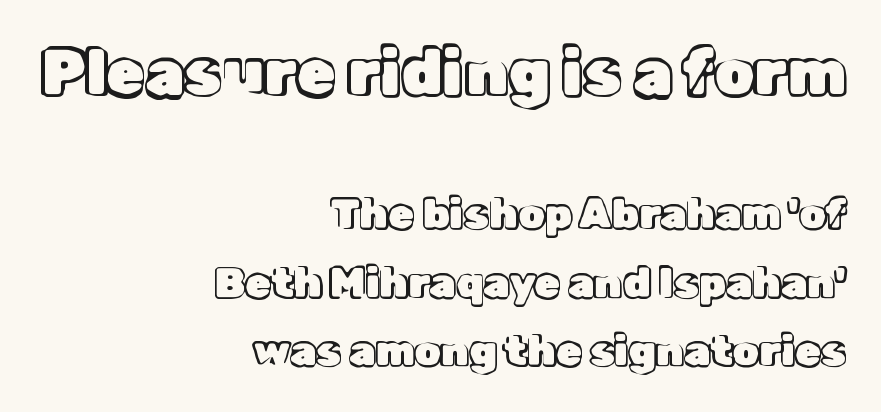
The emphasis by scale lands on block number one, above. This sample has the flowing, uneven cadence of proportional lettering. Does the lettering tilt? It doesn't — this is upright. Spacing between characters is what you'd get straight out of the box. The text block is weighted toward the right margin, trailing off unevenly leftward.
